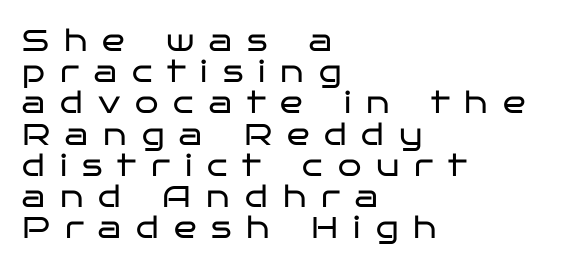
Q: Is the text bold? A: No.
Q: Is the text italic (slanted)? A: No, it is upright.
Q: Is the typeface a serif or a sans-serif typeface? A: Sans-serif.
Q: Is the text underlined? A: No.
Q: How is the paragraph aligned? A: Left-aligned.
Q: Is the spacing between letters normal or unusually wide? A: Unusually wide.
Q: Is the spacing between lines tight, normal or loose? A: Tight.
Q: Width (condensed, normal, or wide)? A: Wide.
Q: Stroke contrast? A: Low.
Q: x-height? A: Large.
Q: Monospaced? A: No.
